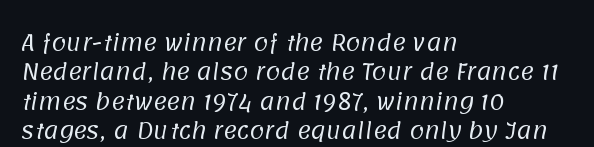
In terms of letterspacing, this is plain default setting. Just letters on the line, the space beneath them empty. Layout note: lines flush left. Stroke mass is kept to a normal reading level or below. The vertical gap from one line to the next is medium.
